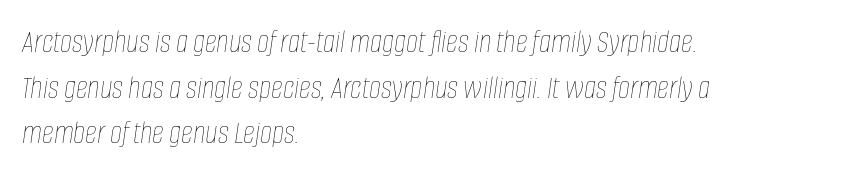
No extra ink here — the face is not bold. Each letter keeps its own natural width here, so spacing adapts to shape. How are the letters spaced? Ordinarily, with no added tracking. A student would call this left alignment; a typographer would say flush left, rag right. Is the type slanted? Yes — the strokes lean at a clear angle. The glyphs are unaccompanied by any horizontal stroke below them.
